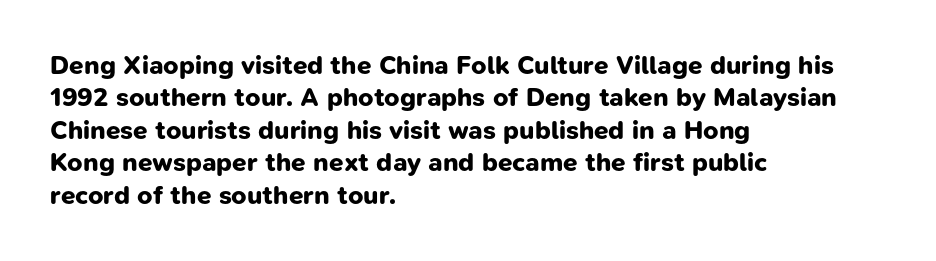
Q: Is the text bold? A: Yes.
Q: Is the text underlined? A: No.
Q: How is the paragraph aligned? A: Left-aligned.
Q: Is the spacing between letters normal or unusually wide? A: Normal.
Q: Is the spacing between lines tight, normal or loose? A: Normal.
